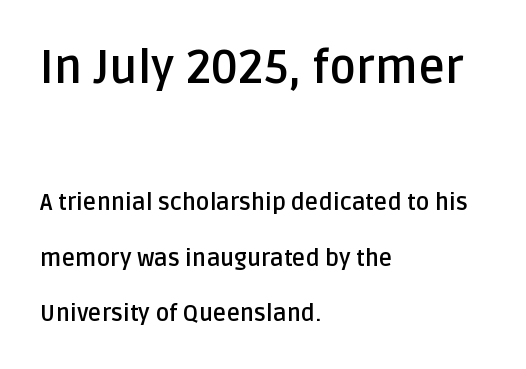
{"serif": "no", "italic": "no", "bold": "yes", "weight": "semibold", "width": "normal", "stroke_contrast": "low", "x_height": "large", "monospaced": "no", "underline": "no", "align": "left", "line_spacing": "loose", "line_spacing_ratio": 2.42, "letter_spacing": "normal", "letter_spacing_em": 0.0, "larger_block": "first", "size_ratio": 2.0, "glyph_px": 46}
